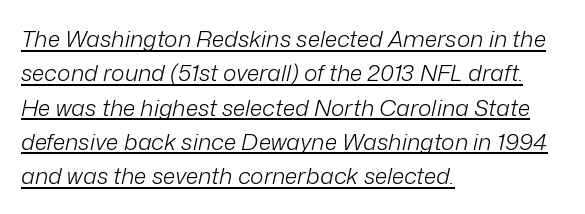
The image shows 23 px text type, italic (leaning right); set left-aligned, normal line spacing (1.49x), normal letter spacing, underlined.
